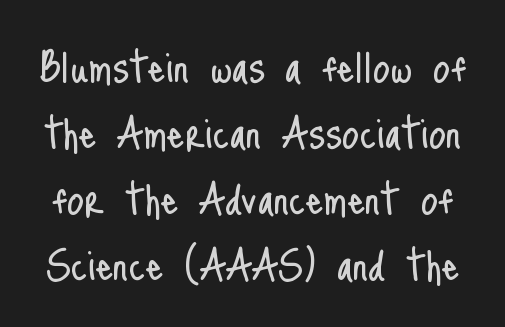
{"serif": "no", "italic": "no", "bold": "no", "weight": "light", "width": "condensed", "stroke_contrast": "low", "x_height": "small", "monospaced": "no", "underline": "no", "line_spacing_ratio": 1.2, "letter_spacing": "normal", "letter_spacing_em": 0.0, "glyph_px": 55}
